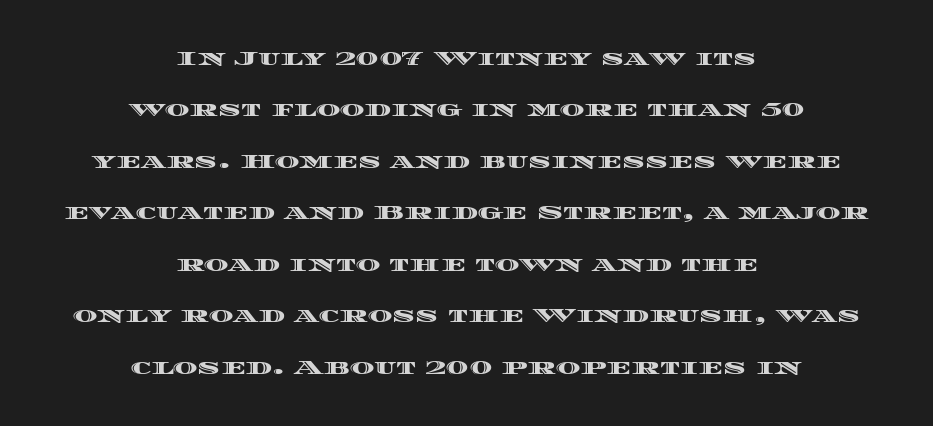
Q: Is the text italic (slanted)? A: No, it is upright.
Q: Is the text underlined? A: No.
Q: How is the paragraph aligned? A: Centered.
Q: Is the spacing between letters normal or unusually wide? A: Normal.
Q: Is the spacing between lines tight, normal or loose? A: Loose.
